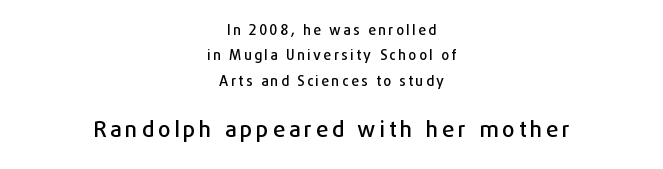
{"italic": "no", "underline": "no", "align": "center", "line_spacing_ratio": 1.82, "larger_block": "second", "size_ratio": 1.57, "glyph_px": 22}
